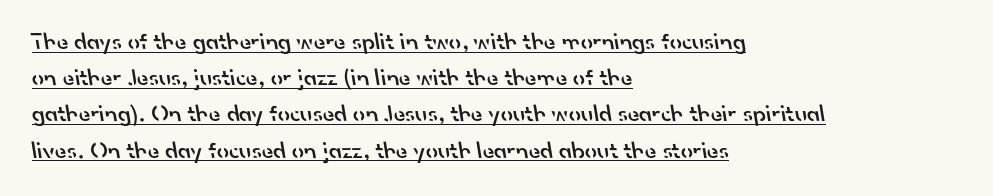
{"bold": "semi", "underline": "yes", "align": "left", "line_spacing": "normal", "line_spacing_ratio": 1.51, "letter_spacing": "normal", "letter_spacing_em": 0.0, "glyph_px": 24}
